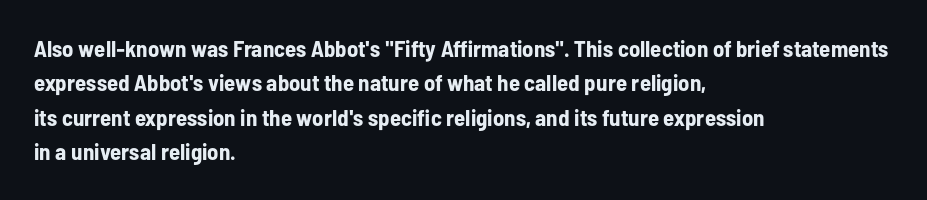
{"italic": "no", "bold": "yes", "underline": "no", "align": "left", "line_spacing": "normal", "line_spacing_ratio": 1.5, "letter_spacing": "normal", "letter_spacing_em": 0.0, "glyph_px": 23}
